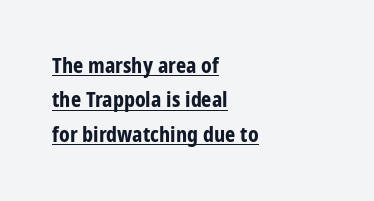
The image shows 20 px bold type, upright; set left-aligned, line spacing 1.72x, normal letter spacing, underlined.
